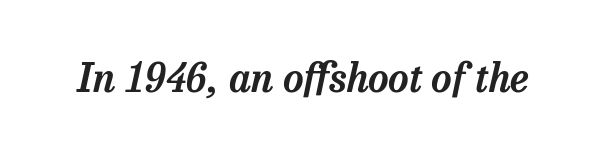
Q: Is the text italic (slanted)? A: Yes, it leans right by about 13 degrees.
Q: Is the typeface a serif or a sans-serif typeface? A: Serif.
Q: Is the text underlined? A: No.
Q: Is the spacing between letters normal or unusually wide? A: Normal.
Q: Width (condensed, normal, or wide)? A: Normal.
Q: Stroke contrast? A: Low.
Q: x-height? A: Medium.
Q: Monospaced? A: No.
